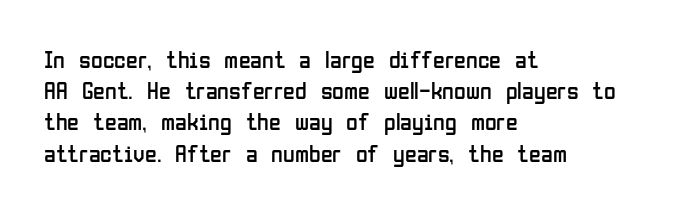
The image shows 24 px text type, upright; set left-aligned, normal line spacing (1.3x), normal letter spacing, not underlined.
